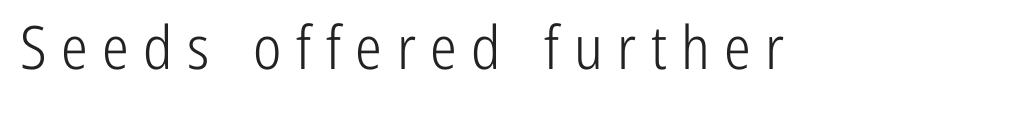
The image shows 60 px light, condensed sans-serif type, upright; set unusually wide letter spacing (+0.24 em), not underlined; low stroke contrast and a medium x-height.
